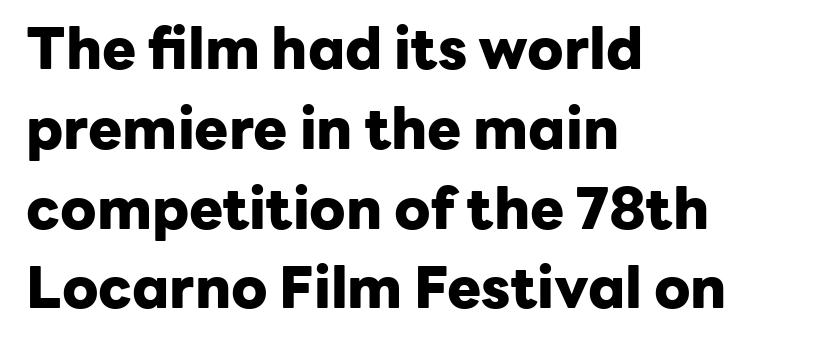
The image shows 57 px heavy sans-serif type, upright; set left-aligned, normal line spacing (1.4x), normal letter spacing, not underlined; low stroke contrast and a medium x-height.
